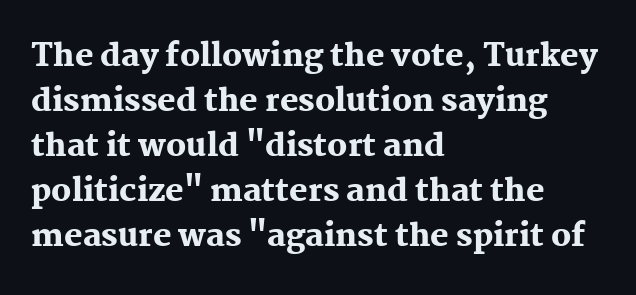
{"serif": "yes", "italic": "no", "bold": "yes", "weight": "heavy", "width": "normal", "stroke_contrast": "medium", "x_height": "medium", "monospaced": "no", "underline": "no", "align": "left", "line_spacing": "normal", "line_spacing_ratio": 1.45, "letter_spacing": "normal", "letter_spacing_em": 0.0, "glyph_px": 31}
